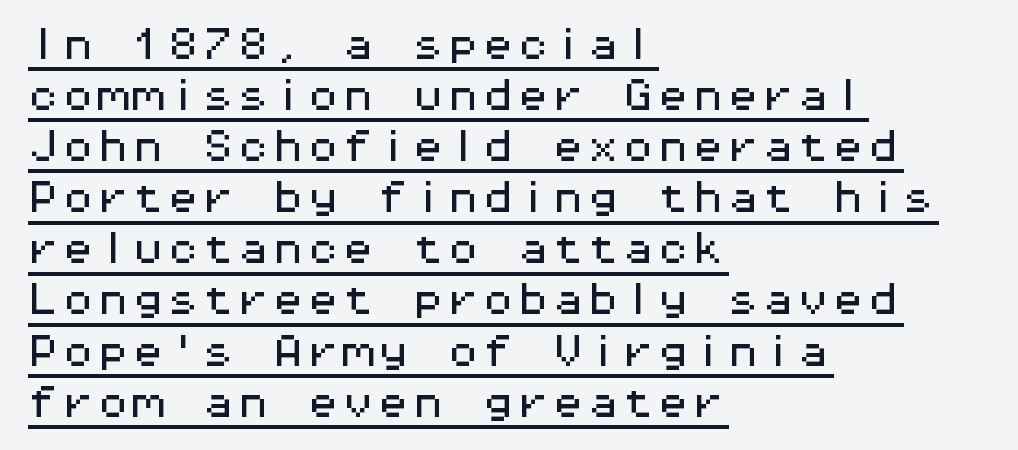
The image shows 35 px wide sans-serif type, upright, monospaced; set left-aligned, normal line spacing (1.46x), normal letter spacing, underlined; medium stroke contrast and a medium x-height.
